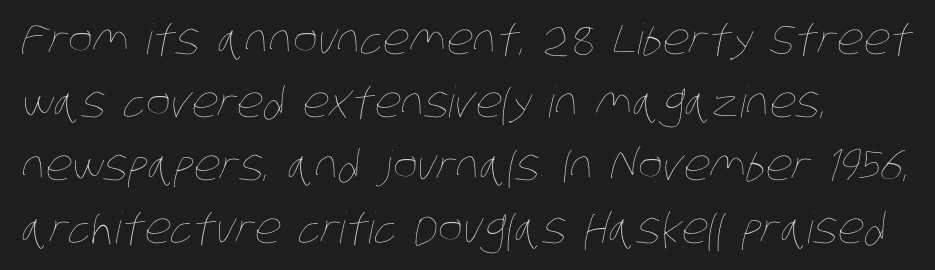
The face used here is rendered with its standard letterfit. Teacher's note: observe the even left margin — that is flush-left alignment. Glance below the letters and you will spot only blank space. The strokes carry an ordinary text weight at most.
